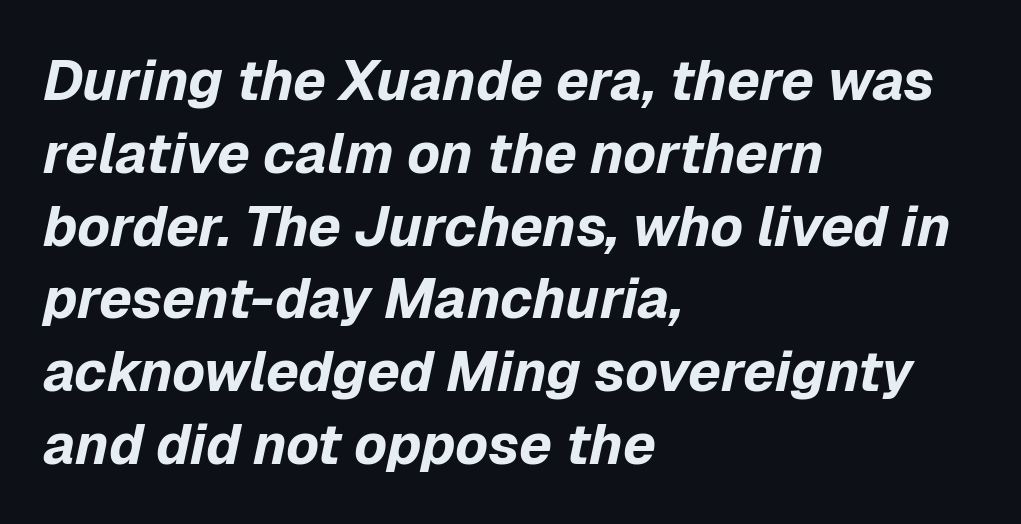
Check under the words: just untouched page. Weight: bold. Tracking value appears to be zero — textbook default spacing. Looking at the ascenders, they clearly lean.
